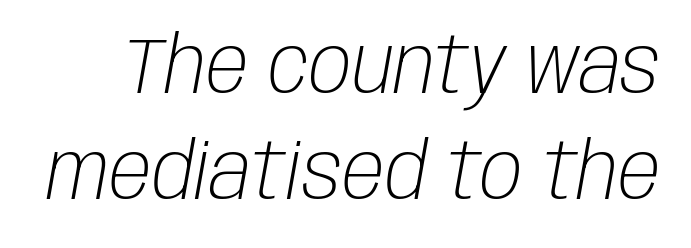
A quiet, ordinary-to-light weight characterises the typeface. Descender tails drop into unmarked territory. The letters sit at their default tracking, neither squeezed nor spread. Proportional: the letters do not fall into vertical columns.
